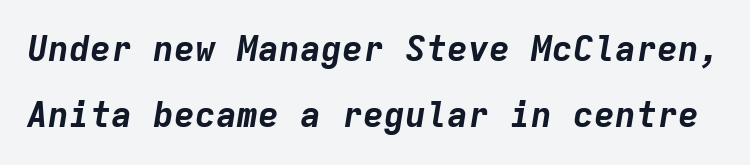
Q: Is the text bold? A: Yes.
Q: Is the text italic (slanted)? A: Yes, it leans right by about 9 degrees.
Q: Is the text underlined? A: No.
Q: Is the spacing between letters normal or unusually wide? A: Normal.
Q: Is the spacing between lines tight, normal or loose? A: Loose.
Q: Width (condensed, normal, or wide)? A: Normal.
Q: Stroke contrast? A: Low.
Q: x-height? A: Medium.
Q: Monospaced? A: Yes.
